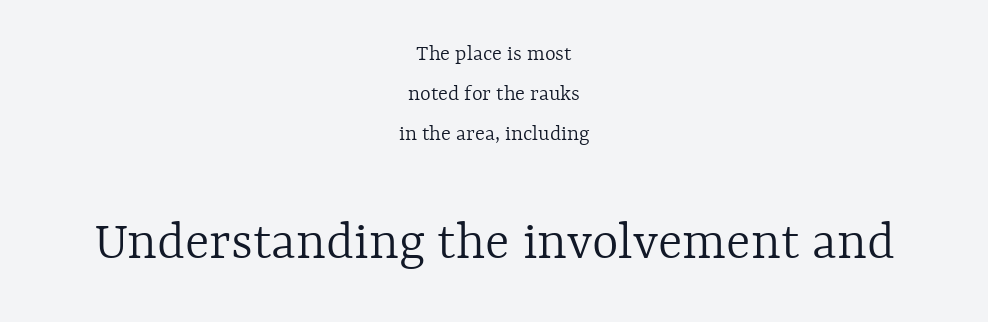
{"italic": "no", "bold": "no", "weight": "light", "width": "normal", "x_height": "medium", "monospaced": "no", "underline": "no", "align": "center", "line_spacing_ratio": 1.75, "letter_spacing": "normal", "letter_spacing_em": 0.0, "larger_block": "second", "size_ratio": 2.48, "glyph_px": 57}
